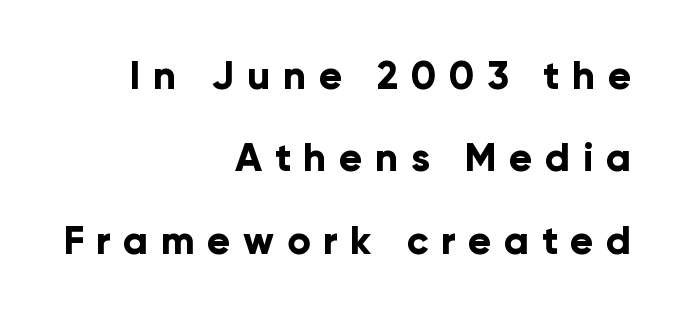
The string is rendered with underlining switched off. As a designer I'd log this as weight 700, bold. Is the letter spacing exaggerated? Yes — the characters are pushed far apart. Do the characters align in a grid? No, the font is proportional.
